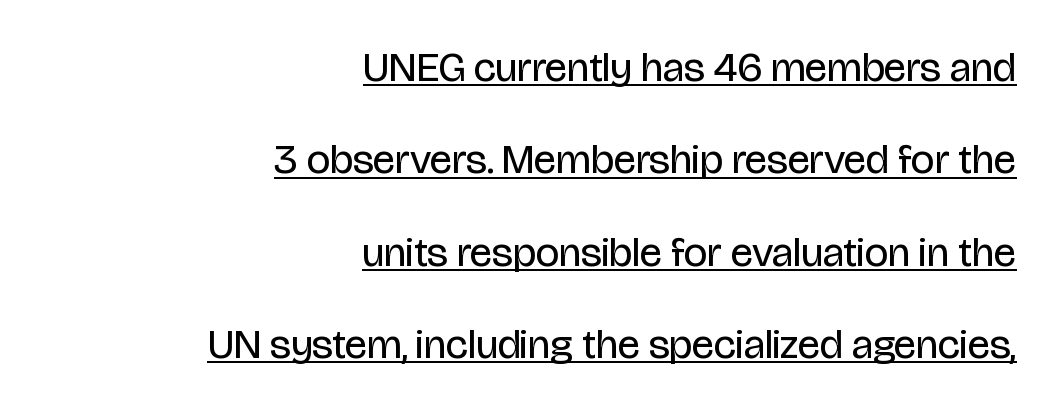
Q: Is the text bold? A: No.
Q: Is the text italic (slanted)? A: No, it is upright.
Q: Is the typeface a serif or a sans-serif typeface? A: Sans-serif.
Q: Is the text underlined? A: Yes.
Q: How is the paragraph aligned? A: Right-aligned.
Q: Is the spacing between letters normal or unusually wide? A: Normal.
Q: Is the spacing between lines tight, normal or loose? A: Loose.
Q: Width (condensed, normal, or wide)? A: Condensed.
Q: Stroke contrast? A: Low.
Q: x-height? A: Large.
Q: Monospaced? A: No.
